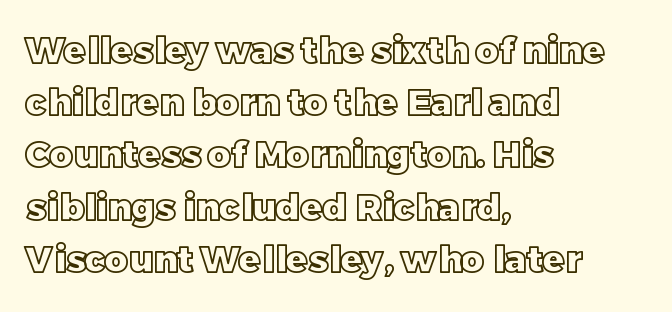
{"italic": "no", "width": "normal", "x_height": "large", "monospaced": "no", "underline": "no", "align": "left", "line_spacing": "normal", "line_spacing_ratio": 1.45, "letter_spacing": "normal", "letter_spacing_em": 0.0, "glyph_px": 36}
